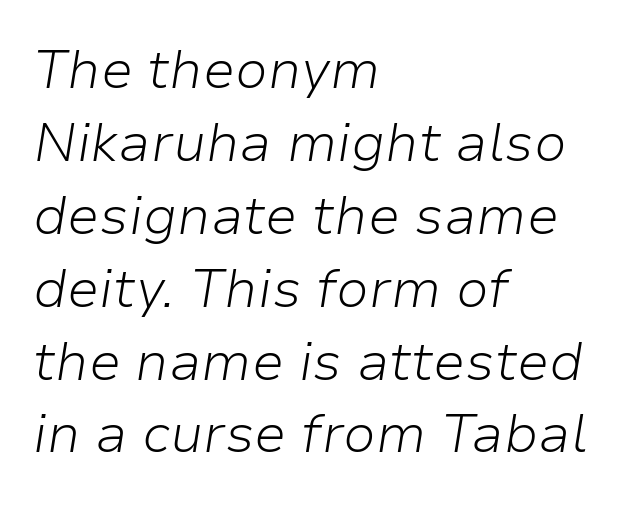
The image shows 54 px light type, italic (leaning right); set left-aligned, normal line spacing (1.35x), normal letter spacing, not underlined; low stroke contrast and a medium x-height.
